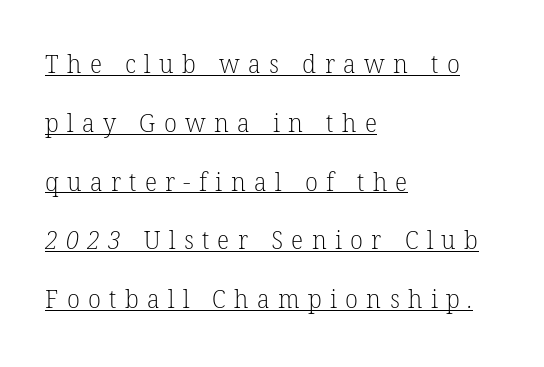
{"bold": "no", "underline": "yes", "align": "left", "line_spacing": "loose", "line_spacing_ratio": 2.26, "letter_spacing": "wide", "letter_spacing_em": 0.32, "glyph_px": 26}
